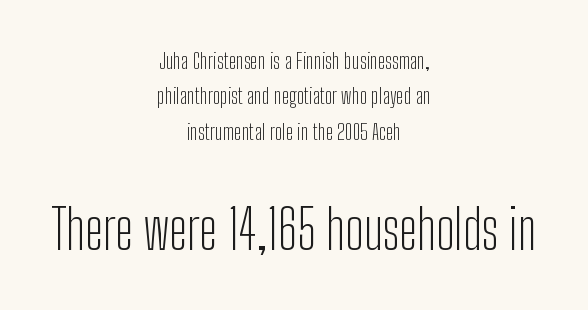
Q: Is the text bold? A: No.
Q: Is the text italic (slanted)? A: No, it is upright.
Q: Is the typeface a serif or a sans-serif typeface? A: Sans-serif.
Q: Is the text underlined? A: No.
Q: How is the paragraph aligned? A: Centered.
Q: Is the spacing between letters normal or unusually wide? A: Normal.
Q: Is the spacing between lines tight, normal or loose? A: Normal.
Q: Which block of text is set in a larger size, the first (top) or the second (bottom)? A: The second (bottom) one.
Q: Width (condensed, normal, or wide)? A: Condensed.
Q: Stroke contrast? A: Low.
Q: x-height? A: Medium.
Q: Monospaced? A: No.
